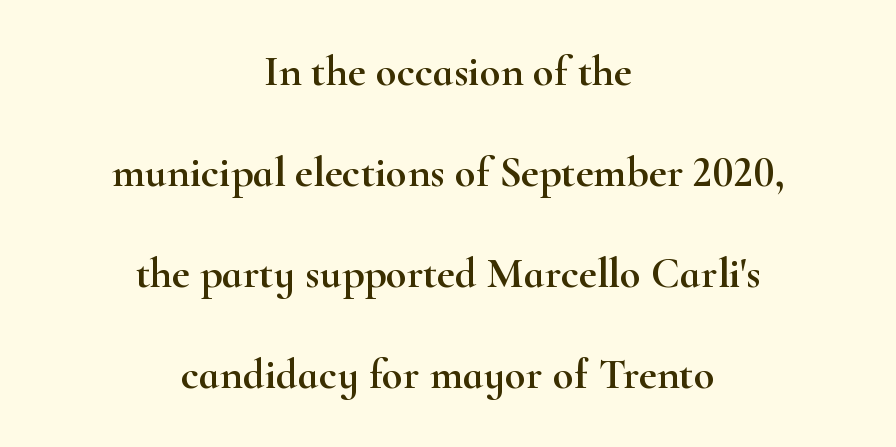
No word sits above an underline. Font category for this specimen: serif. Is the block centered? Yes — each line is placed symmetrically about the middle. Every stem runs plumb, perpendicular to the baseline. A typesetter would call this proportional, since set widths differ per character.
